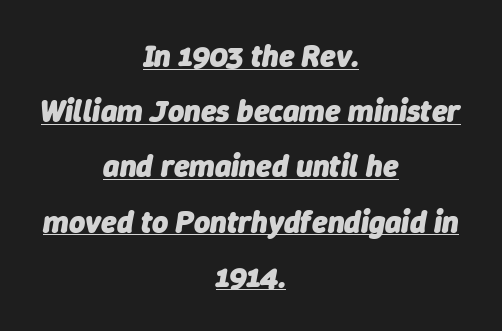
This sample uses plain, unmodified letter spacing. The glyphs are accompanied by a horizontal stroke just below them. Horizontal alignment here is central, giving a formal, balanced look. A typesetter would call this proportional, since set widths differ per character. The face used here has the dense, thick strokes of a bold.
